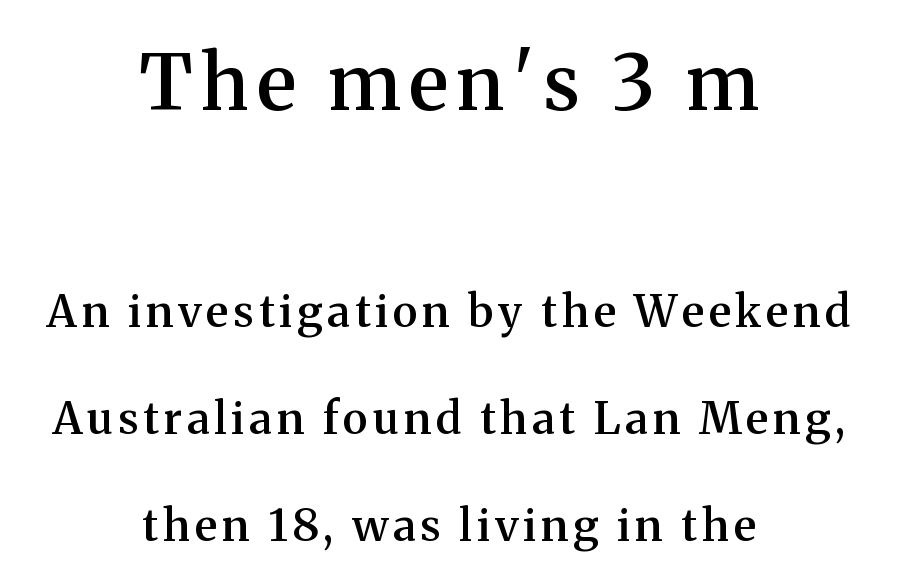
Q: Is the text bold? A: Semi-bold.
Q: Is the text italic (slanted)? A: No, it is upright.
Q: Is the typeface a serif or a sans-serif typeface? A: Serif.
Q: Is the text underlined? A: No.
Q: How is the paragraph aligned? A: Centered.
Q: Is the spacing between lines tight, normal or loose? A: Loose.
Q: Which block of text is set in a larger size, the first (top) or the second (bottom)? A: The first (top) one.
Q: Width (condensed, normal, or wide)? A: Normal.
Q: Stroke contrast? A: Medium.
Q: x-height? A: Medium.
Q: Monospaced? A: No.
